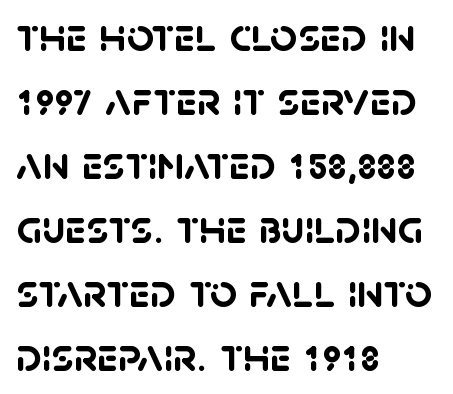
Q: Is the text bold? A: Yes.
Q: Is the typeface a serif or a sans-serif typeface? A: Sans-serif.
Q: Is the text underlined? A: No.
Q: How is the paragraph aligned? A: Left-aligned.
Q: Is the spacing between letters normal or unusually wide? A: Normal.
Q: Is the spacing between lines tight, normal or loose? A: Normal.
Q: Width (condensed, normal, or wide)? A: Normal.
Q: Stroke contrast? A: Low.
Q: x-height? A: Large.
Q: Monospaced? A: No.
